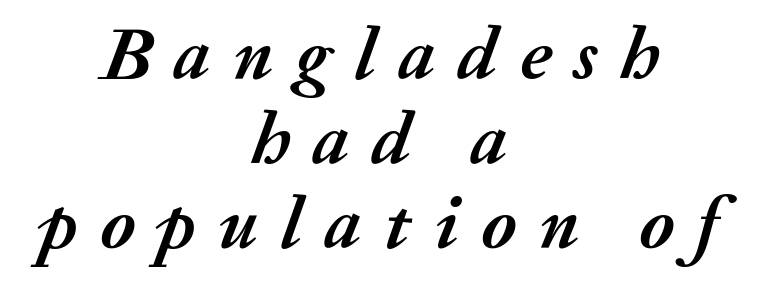
{"italic": "yes", "lean": "right", "slant_degrees": 20, "bold": "yes", "weight": "semibold", "width": "normal", "stroke_contrast": "medium", "x_height": "medium", "monospaced": "no", "underline": "no", "align": "center", "line_spacing": "tight", "line_spacing_ratio": 1.13, "letter_spacing": "wide", "letter_spacing_em": 0.3, "glyph_px": 75}
